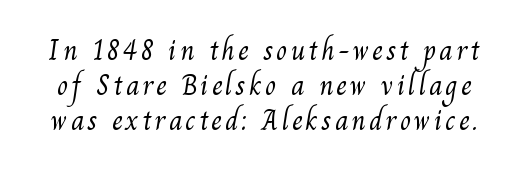
{"serif": "yes", "bold": "no", "weight": "light", "width": "normal", "stroke_contrast": "medium", "x_height": "small", "monospaced": "no", "underline": "no", "line_spacing_ratio": 1.21, "glyph_px": 29}
